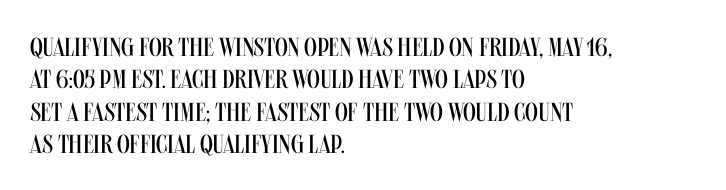
{"italic": "no", "bold": "no", "underline": "no", "align": "left", "line_spacing": "normal", "line_spacing_ratio": 1.25, "letter_spacing": "normal", "letter_spacing_em": 0.0, "glyph_px": 26}
